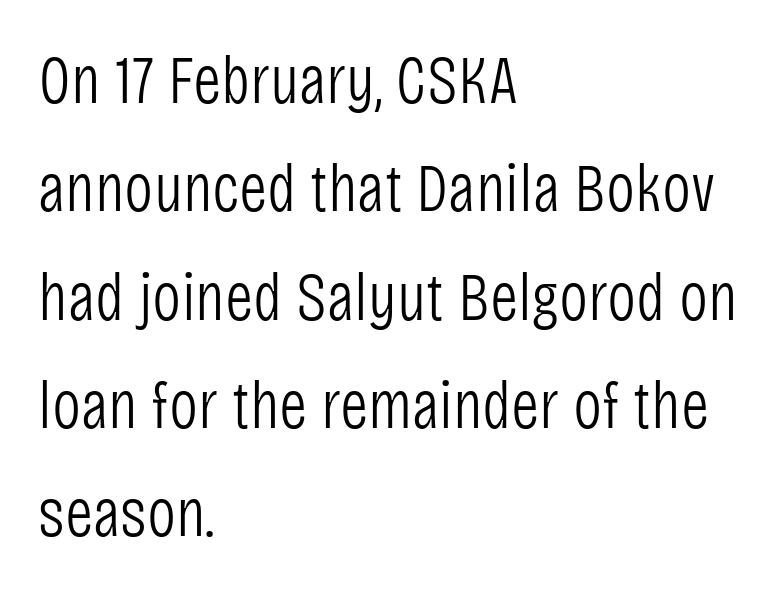
Q: Is the text bold? A: No.
Q: Is the text italic (slanted)? A: No, it is upright.
Q: Is the typeface a serif or a sans-serif typeface? A: Sans-serif.
Q: Is the text underlined? A: No.
Q: How is the paragraph aligned? A: Left-aligned.
Q: Is the spacing between letters normal or unusually wide? A: Normal.
Q: Is the spacing between lines tight, normal or loose? A: Normal.
Q: Width (condensed, normal, or wide)? A: Condensed.
Q: Stroke contrast? A: Low.
Q: x-height? A: Large.
Q: Monospaced? A: No.
